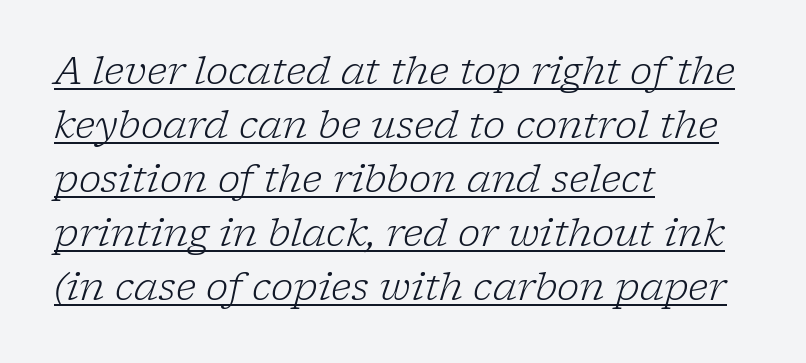
{"serif": "yes", "italic": "yes", "lean": "right", "slant_degrees": 17, "bold": "no", "weight": "light", "width": "normal", "stroke_contrast": "low", "x_height": "medium", "monospaced": "no", "underline": "yes", "align": "left", "line_spacing": "normal", "line_spacing_ratio": 1.42, "letter_spacing": "normal", "letter_spacing_em": 0.0, "glyph_px": 38}
